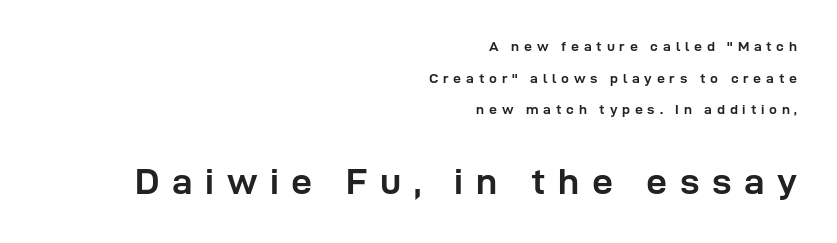
Here the designer chose a conventional face with non-uniform glyph widths. Look at the glyph heights: the lower group is clearly the bigger setting. You can tell from the bare stems that sans-serif type was used. Has an underline been added? It has not. Each glyph is drawn with heavy, bold strokes. Leading: increased.
